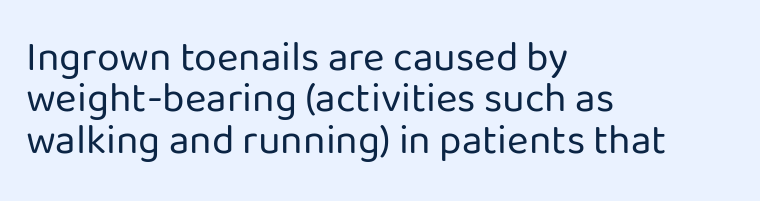
Each letter keeps its own natural width here, so spacing adapts to shape. Is there any slant? The stems are plumb. Short and long lines alike share a common starting point at left. Honestly, there is no underline to notice here at all. Compared with typical body copy, the letter spacing here is the same.
